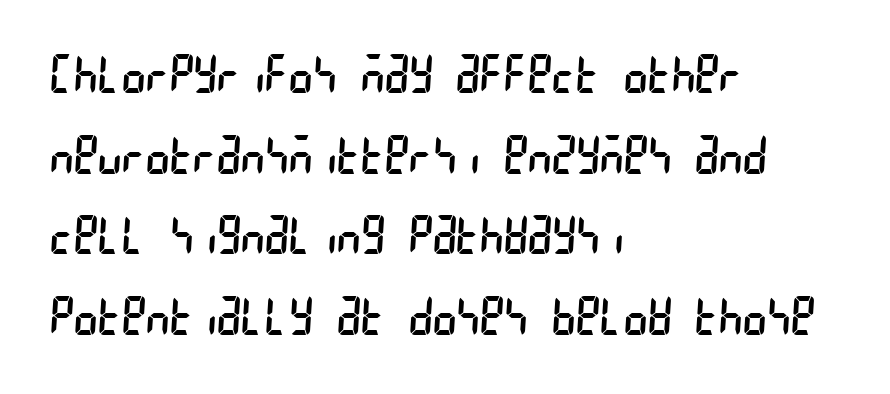
Q: Is the text bold? A: No.
Q: Is the typeface a serif or a sans-serif typeface? A: Sans-serif.
Q: Is the text underlined? A: No.
Q: How is the paragraph aligned? A: Left-aligned.
Q: Is the spacing between letters normal or unusually wide? A: Normal.
Q: Is the spacing between lines tight, normal or loose? A: Normal.
Q: Width (condensed, normal, or wide)? A: Condensed.
Q: Stroke contrast? A: Low.
Q: x-height? A: Large.
